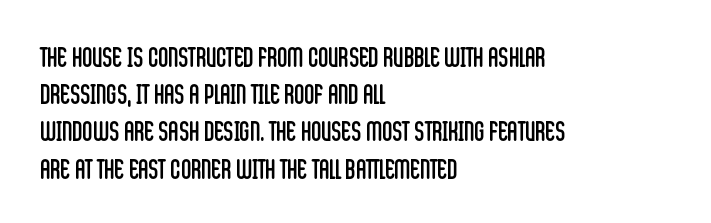
{"serif": "no", "italic": "no", "bold": "no", "weight": "regular", "width": "condensed", "stroke_contrast": "low", "x_height": "large", "monospaced": "no", "underline": "no", "align": "left", "line_spacing": "normal", "line_spacing_ratio": 1.33, "letter_spacing": "normal", "letter_spacing_em": 0.0, "glyph_px": 28}
